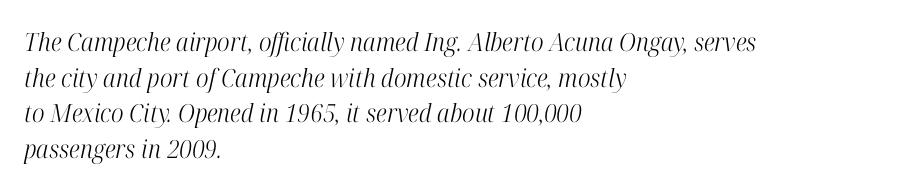
Q: Is the text bold? A: No.
Q: Is the text italic (slanted)? A: Yes, it leans right by about 12 degrees.
Q: Is the text underlined? A: No.
Q: How is the paragraph aligned? A: Left-aligned.
Q: Is the spacing between letters normal or unusually wide? A: Normal.
Q: Is the spacing between lines tight, normal or loose? A: Normal.
